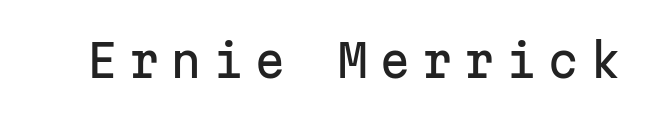
Q: Is the text italic (slanted)? A: No, it is upright.
Q: Is the typeface a serif or a sans-serif typeface? A: Sans-serif.
Q: Is the text underlined? A: No.
Q: Is the spacing between letters normal or unusually wide? A: Unusually wide.
Q: Width (condensed, normal, or wide)? A: Normal.
Q: Stroke contrast? A: Low.
Q: x-height? A: Medium.
Q: Monospaced? A: Yes.
